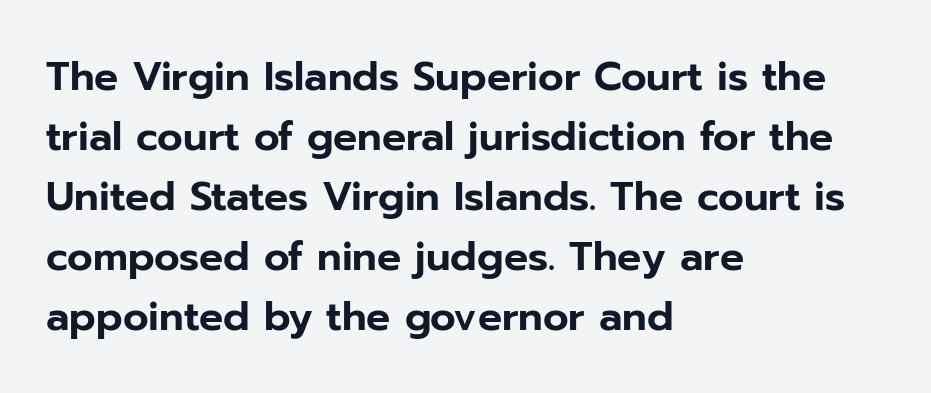
{"serif": "no", "italic": "no", "width": "normal", "stroke_contrast": "low", "x_height": "medium", "monospaced": "no", "underline": "no", "align": "left", "line_spacing": "normal", "line_spacing_ratio": 1.5, "letter_spacing": "normal", "letter_spacing_em": 0.0, "glyph_px": 40}
